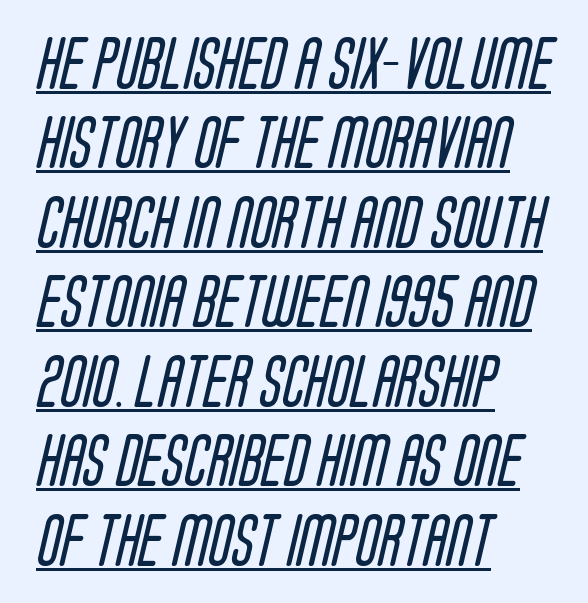
The image shows 53 px regular-weight, condensed sans-serif type; set left-aligned, normal line spacing (1.5x), normal letter spacing, underlined; low stroke contrast and a large x-height.
